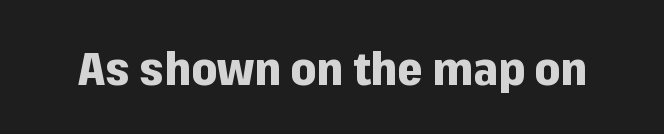
{"serif": "no", "italic": "no", "bold": "yes", "weight": "heavy", "width": "normal", "stroke_contrast": "low", "x_height": "medium", "monospaced": "no", "underline": "no", "letter_spacing": "normal", "letter_spacing_em": 0.0, "glyph_px": 45}
